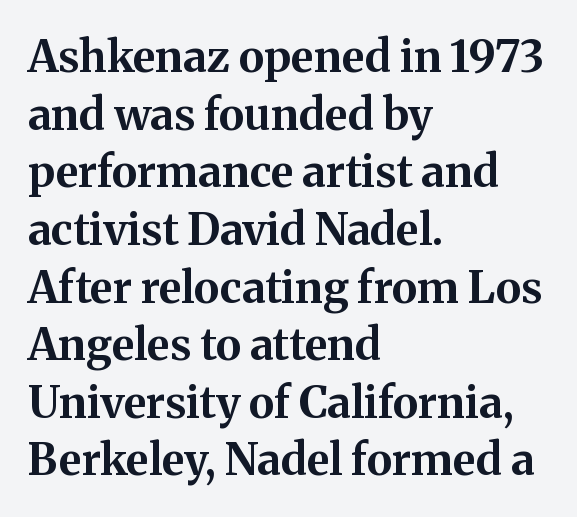
The image shows 44 px bold serif type, upright; set left-aligned, normal line spacing (1.31x), normal letter spacing, not underlined; medium stroke contrast and a medium x-height.
